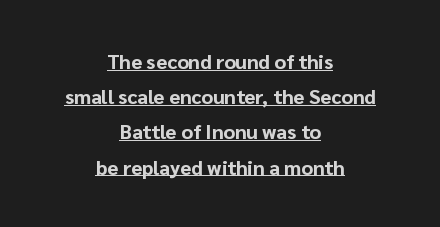
Look at the stroke-to-counter ratio: heavy, a bold. Compared with a flush-left layout, this one balances lines on the center instead. The rendered words wear a rule along their underside. Look at the tracking — it's just the regular setting, nothing added. The typography opts for an upright posture over an oblique one.
